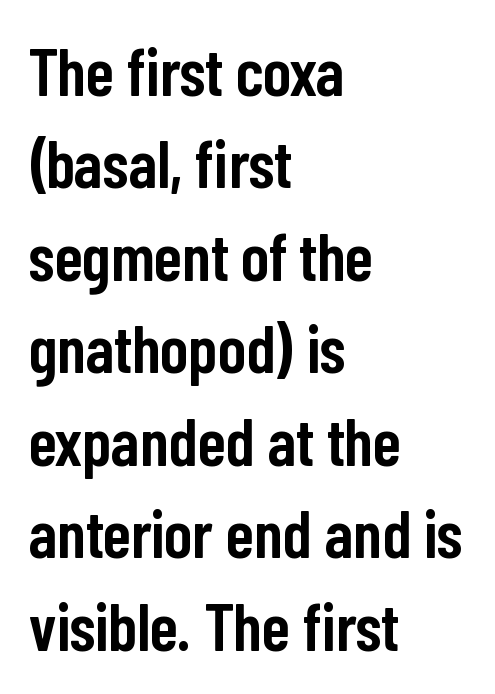
Q: Is the text bold? A: Semi-bold.
Q: Is the text italic (slanted)? A: No, it is upright.
Q: Is the typeface a serif or a sans-serif typeface? A: Sans-serif.
Q: Is the text underlined? A: No.
Q: How is the paragraph aligned? A: Left-aligned.
Q: Is the spacing between letters normal or unusually wide? A: Normal.
Q: Is the spacing between lines tight, normal or loose? A: Normal.
Q: Width (condensed, normal, or wide)? A: Condensed.
Q: Stroke contrast? A: Low.
Q: x-height? A: Medium.
Q: Monospaced? A: No.
